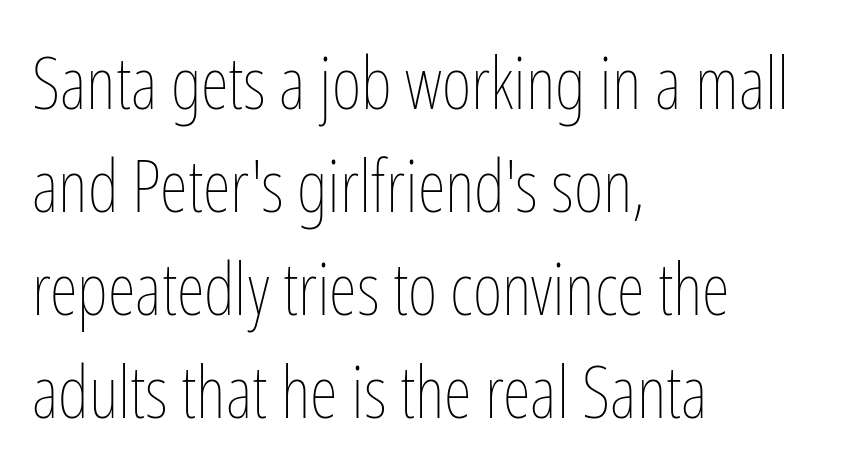
Reading down the block, your eye returns to a fixed left position each line. The typesetting does not lean heavy: it is not bold. Reading down the column, the eye jumps a familiar distance to each next line. These lines were composed using upright roman letters. A bare baseline throughout the passage.
